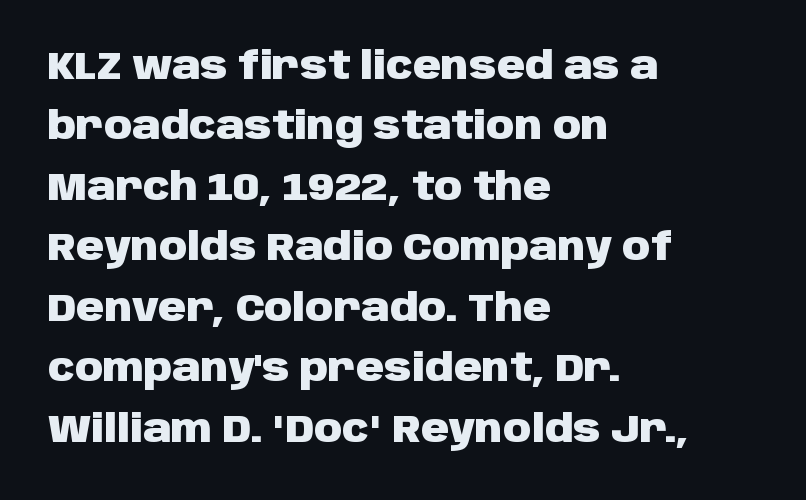
All the whitespace from short lines collects on the right. The rows are spaced the way most documents space them. Is this a fixed-width face? No — the glyphs have proportional, varying widths. The font's upright variant was chosen for this text.
